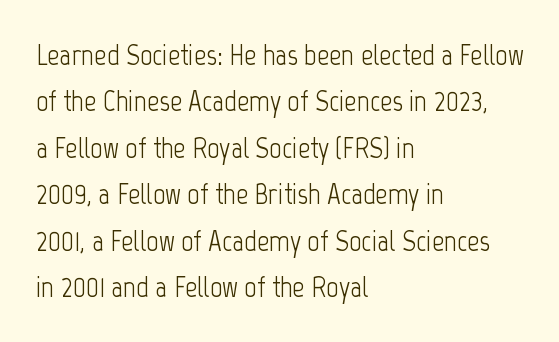
Q: Is the text bold? A: No.
Q: Is the text italic (slanted)? A: No, it is upright.
Q: Is the typeface a serif or a sans-serif typeface? A: Sans-serif.
Q: Is the text underlined? A: No.
Q: How is the paragraph aligned? A: Left-aligned.
Q: Is the spacing between letters normal or unusually wide? A: Normal.
Q: Is the spacing between lines tight, normal or loose? A: Normal.
Q: Width (condensed, normal, or wide)? A: Condensed.
Q: Stroke contrast? A: Low.
Q: x-height? A: Medium.
Q: Monospaced? A: No.
